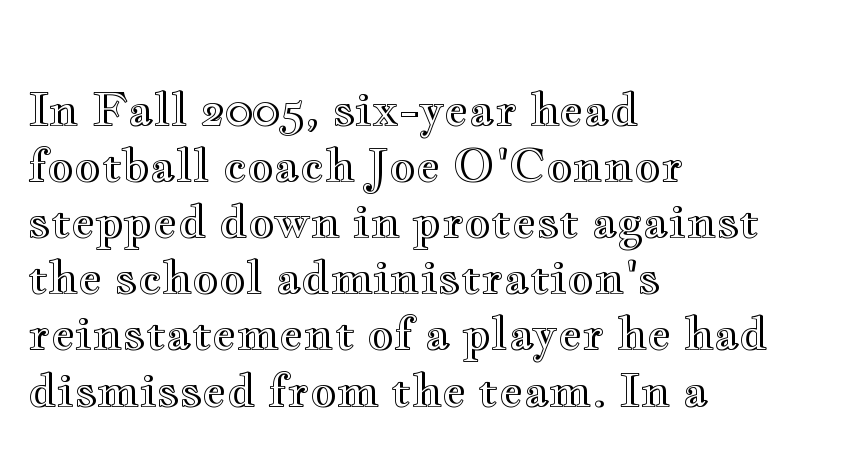
Nobody touched the tracking dial on this one. A bare baseline throughout the passage. Which margin do the lines hug? The left one — the right edge is uneven. This is the regular roman posture of the typeface. Proportional: the letters do not fall into vertical columns.
